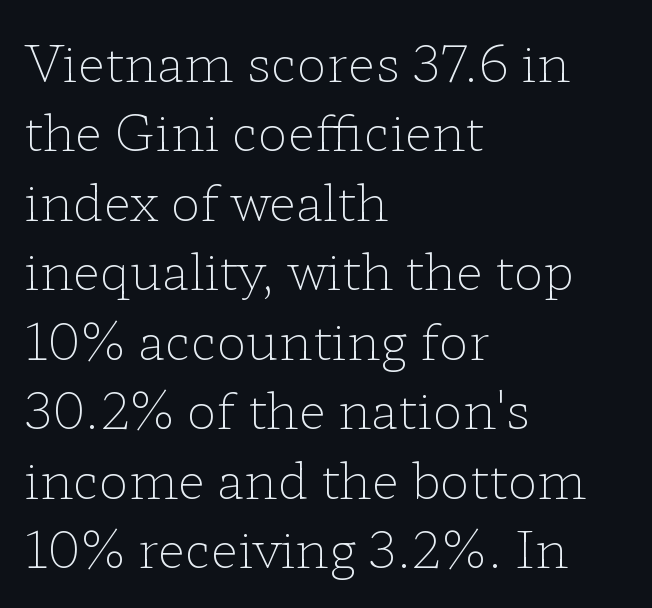
The image shows 50 px light, wide serif type, upright; set left-aligned, normal line spacing (1.39x), normal letter spacing, not underlined; low stroke contrast and a medium x-height.
